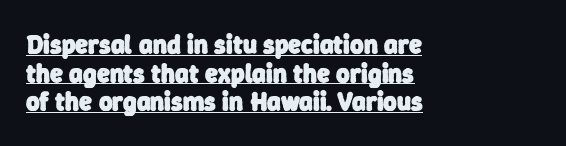
The image shows 26 px bold type; set left-aligned, tight line spacing (1.1x), normal letter spacing, underlined.
